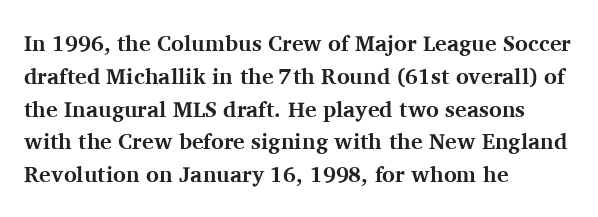
Nobody touched the tracking dial on this one. Alignment: flush left. Tall strokes in this sample are plumb rather than angled. Weight: bold.
